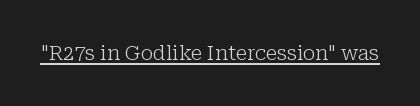
{"italic": "no", "bold": "no", "underline": "yes", "letter_spacing": "normal", "letter_spacing_em": 0.0, "glyph_px": 20}
